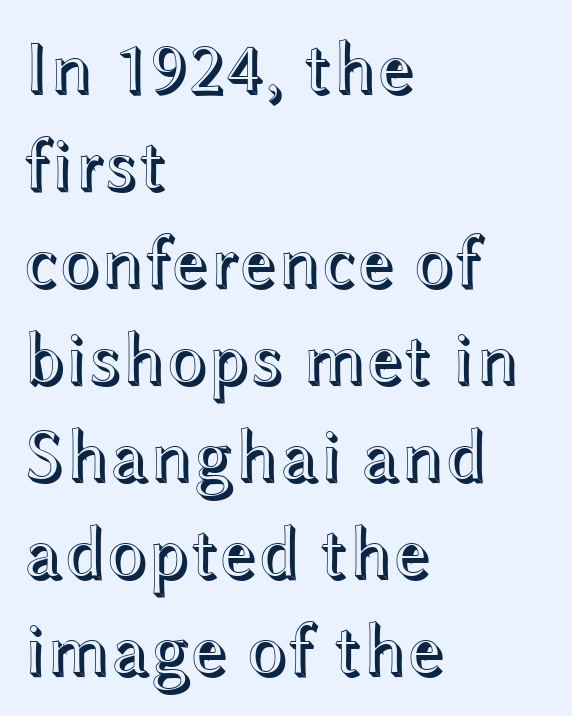
Q: Is the text italic (slanted)? A: No, it is upright.
Q: Is the text underlined? A: No.
Q: How is the paragraph aligned? A: Left-aligned.
Q: Is the spacing between letters normal or unusually wide? A: Normal.
Q: Is the spacing between lines tight, normal or loose? A: Normal.
Q: Width (condensed, normal, or wide)? A: Wide.
Q: x-height? A: Medium.
Q: Monospaced? A: No.
